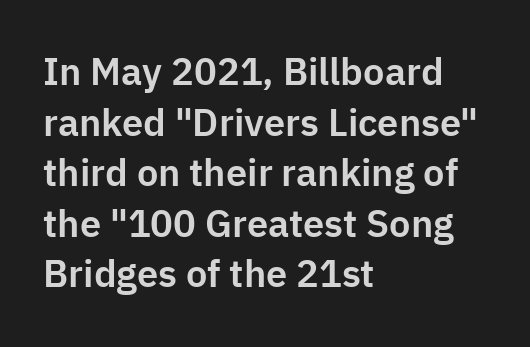
The image shows 38 px sans-serif type, upright; set left-aligned, normal line spacing (1.33x), normal letter spacing, not underlined; low stroke contrast and a medium x-height.
